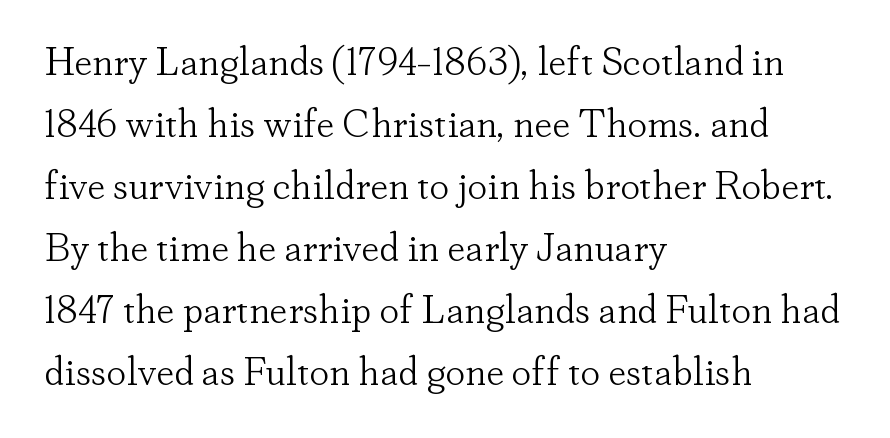
{"serif": "yes", "italic": "no", "bold": "no", "weight": "light", "width": "normal", "stroke_contrast": "low", "x_height": "small", "monospaced": "no", "underline": "no", "align": "left", "line_spacing": "normal", "line_spacing_ratio": 1.55, "letter_spacing": "normal", "letter_spacing_em": 0.0, "glyph_px": 40}
